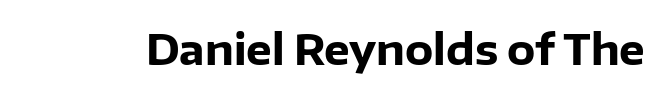
{"serif": "no", "italic": "no", "bold": "yes", "weight": "heavy", "width": "normal", "stroke_contrast": "low", "x_height": "medium", "monospaced": "no", "underline": "no", "letter_spacing": "normal", "letter_spacing_em": 0.0, "glyph_px": 41}
